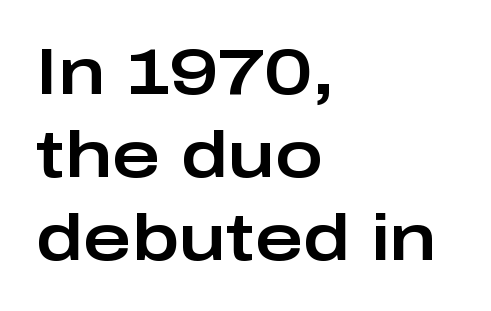
{"serif": "no", "italic": "no", "width": "wide", "stroke_contrast": "low", "x_height": "medium", "monospaced": "no", "underline": "no", "align": "left", "line_spacing": "normal", "line_spacing_ratio": 1.28, "letter_spacing": "normal", "letter_spacing_em": 0.0, "glyph_px": 65}
